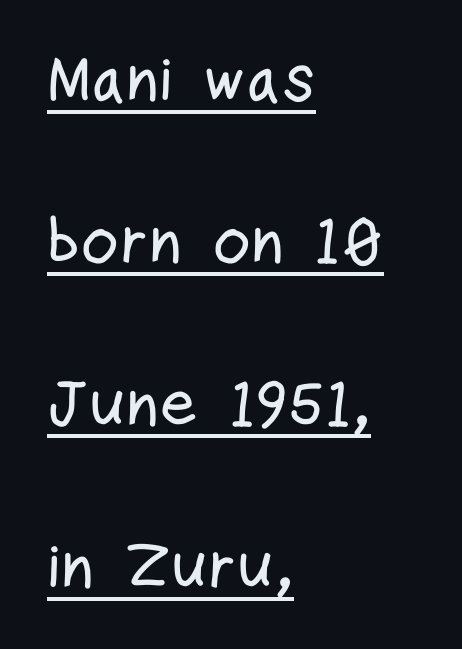
The image shows 66 px condensed sans-serif type, upright; set left-aligned, loose line spacing (2.46x), normal letter spacing, underlined; low stroke contrast and a medium x-height.
